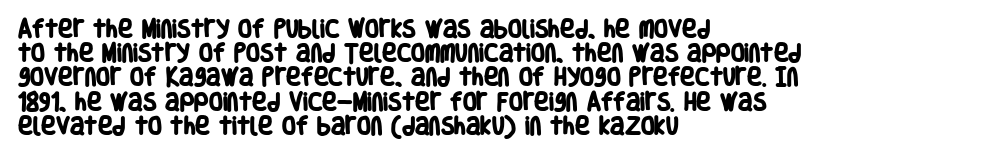
This rendering features lettering with no underline. Look at the stroke-to-counter ratio: heavy, a bold. Short note: letters normally spaced. Layout note: lines flush left.
